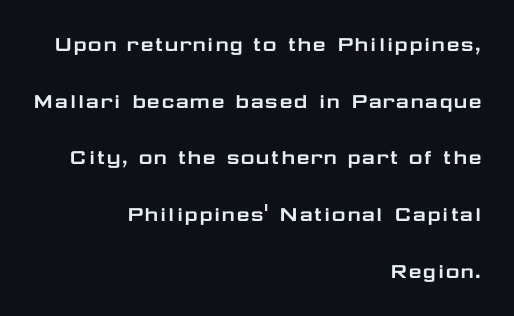
Q: Is the text italic (slanted)? A: No, it is upright.
Q: Is the text underlined? A: No.
Q: How is the paragraph aligned? A: Right-aligned.
Q: Is the spacing between letters normal or unusually wide? A: Normal.
Q: Is the spacing between lines tight, normal or loose? A: Loose.
